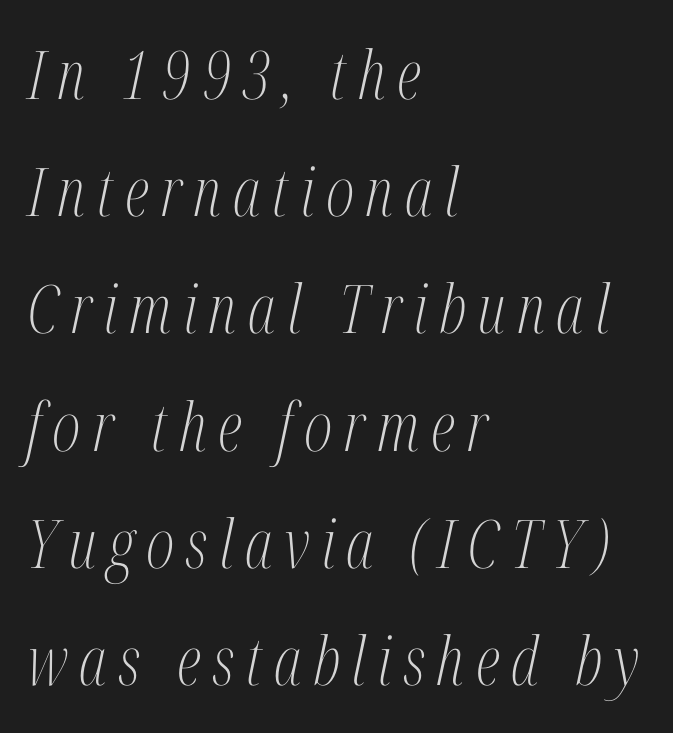
{"serif": "yes", "italic": "yes", "lean": "right", "slant_degrees": 12, "bold": "no", "weight": "light", "width": "condensed", "stroke_contrast": "medium", "x_height": "medium", "monospaced": "no", "underline": "no", "align": "left", "line_spacing_ratio": 1.75, "glyph_px": 67}
